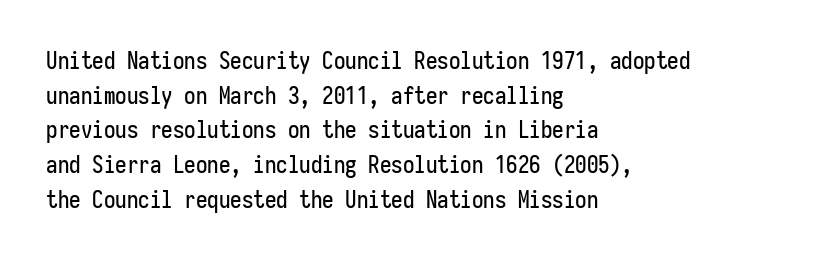
Q: Is the text italic (slanted)? A: No, it is upright.
Q: Is the text underlined? A: No.
Q: How is the paragraph aligned? A: Left-aligned.
Q: Is the spacing between letters normal or unusually wide? A: Normal.
Q: Is the spacing between lines tight, normal or loose? A: Normal.
